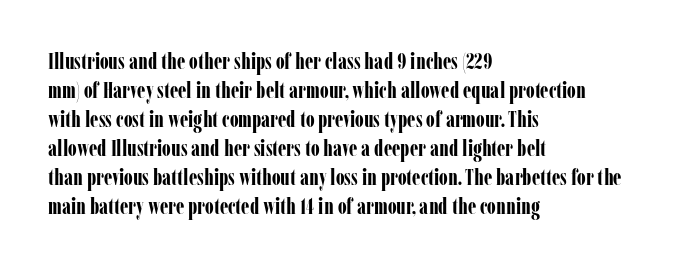
The image shows 22 px bold type, upright; set left-aligned, normal line spacing (1.32x), normal letter spacing, not underlined.
